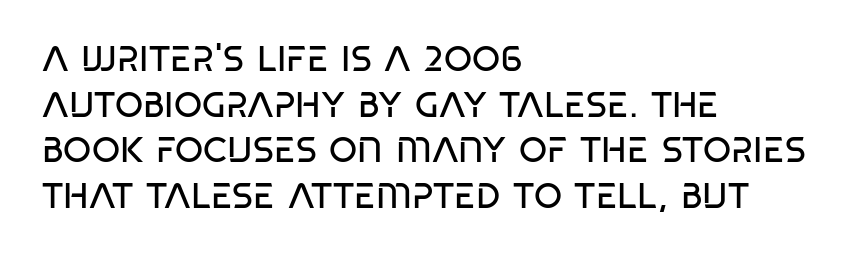
{"serif": "no", "bold": "no", "weight": "regular", "width": "condensed", "stroke_contrast": "low", "x_height": "large", "monospaced": "no", "underline": "no", "align": "left", "line_spacing": "normal", "line_spacing_ratio": 1.27, "letter_spacing": "normal", "letter_spacing_em": 0.0, "glyph_px": 36}
